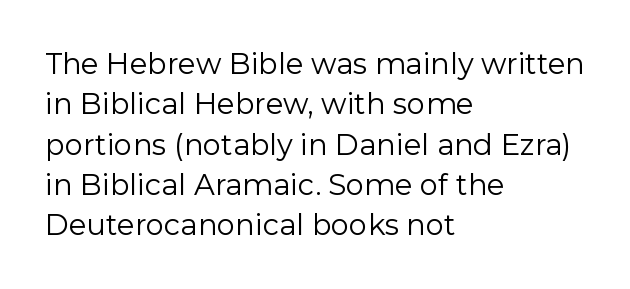
The image shows 29 px regular-weight sans-serif type, upright; set left-aligned, normal line spacing (1.39x), normal letter spacing, not underlined; low stroke contrast and a medium x-height.
